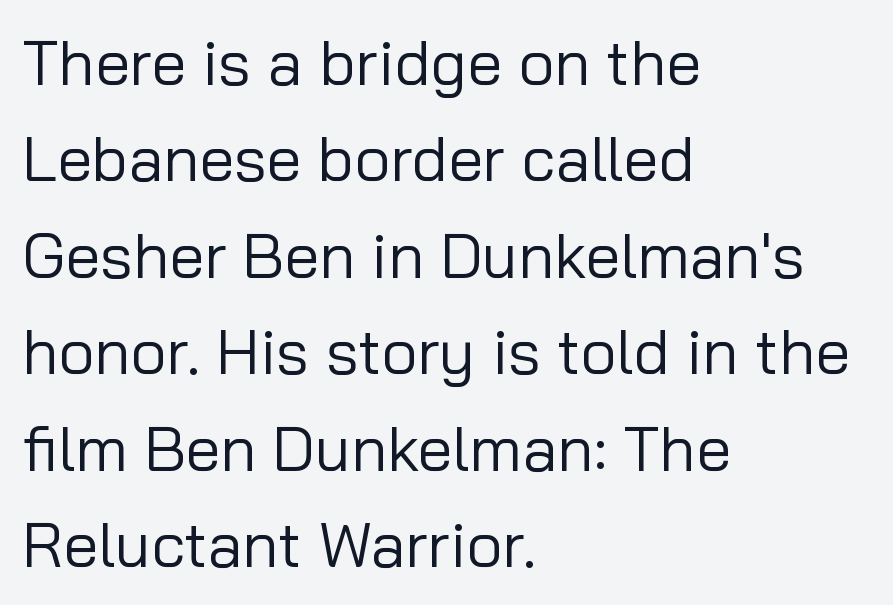
The image shows 63 px regular-weight sans-serif type, upright; set left-aligned, normal line spacing (1.53x), normal letter spacing, not underlined; low stroke contrast and a medium x-height.
